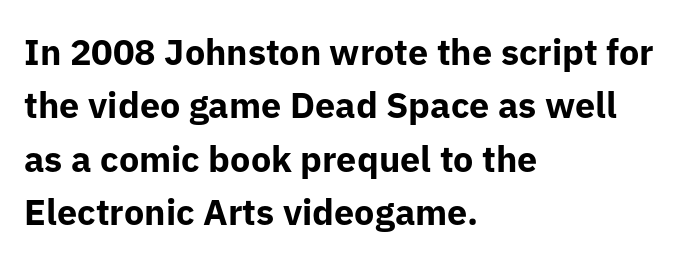
{"serif": "no", "italic": "no", "bold": "yes", "weight": "bold", "width": "normal", "stroke_contrast": "low", "x_height": "medium", "monospaced": "no", "underline": "no", "align": "left", "line_spacing": "normal", "line_spacing_ratio": 1.48, "letter_spacing": "normal", "letter_spacing_em": 0.0, "glyph_px": 36}
